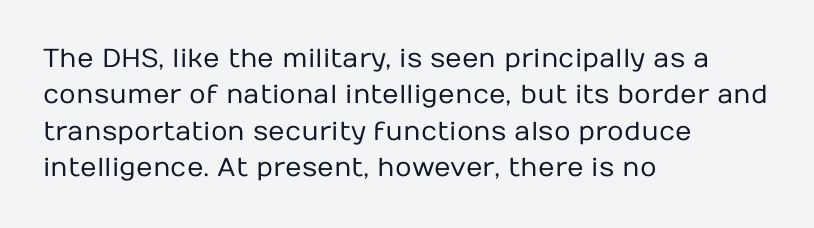
The image shows 26 px text type, upright; set left-aligned, normal line spacing (1.4x), normal letter spacing, not underlined.
